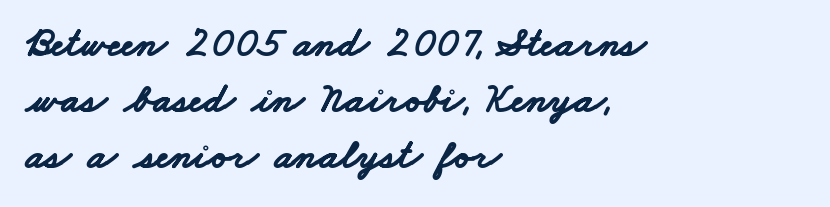
{"serif": "no", "bold": "yes", "weight": "bold", "width": "wide", "stroke_contrast": "low", "x_height": "small", "monospaced": "no", "underline": "no", "align": "left", "line_spacing": "normal", "line_spacing_ratio": 1.33, "letter_spacing": "normal", "letter_spacing_em": 0.0, "glyph_px": 42}
